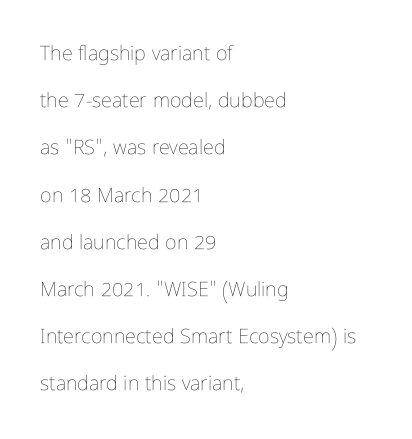
Look at the tracking — it's just the regular setting, nothing added. Reading down the column, the eye jumps a long way to each next line. Clear beneath every line of the passage. Layout note: lines flush left. Is the stroke heavy? The answer is a plain regular-or-lighter.
